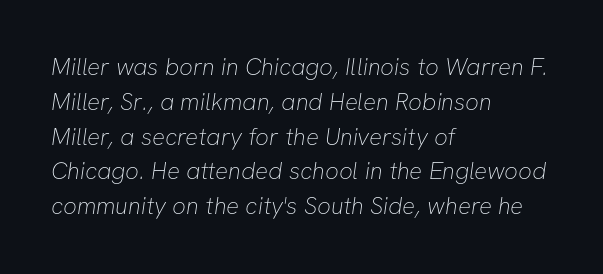
Q: Is the text bold? A: No.
Q: Is the text underlined? A: No.
Q: How is the paragraph aligned? A: Left-aligned.
Q: Is the spacing between letters normal or unusually wide? A: Normal.
Q: Is the spacing between lines tight, normal or loose? A: Normal.
